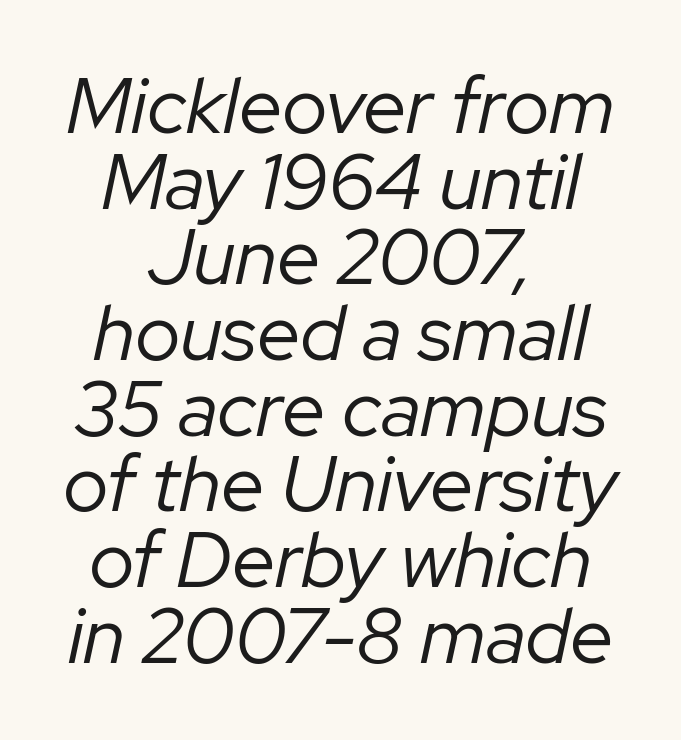
Q: Is the text bold? A: No.
Q: Is the text italic (slanted)? A: Yes, it leans right by about 12 degrees.
Q: Is the text underlined? A: No.
Q: How is the paragraph aligned? A: Centered.
Q: Is the spacing between letters normal or unusually wide? A: Normal.
Q: Is the spacing between lines tight, normal or loose? A: Tight.
Q: Width (condensed, normal, or wide)? A: Normal.
Q: Stroke contrast? A: Low.
Q: x-height? A: Medium.
Q: Monospaced? A: No.
